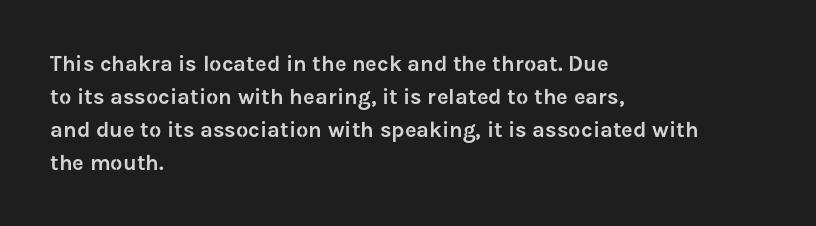
A clean baseline with only descenders dipping below it. Standard letterfit; no display-style spreading of the glyphs. Notice how descenders clear the ascenders below comfortably — that's standard leading. It's the straight-up-and-down kind of type. Does the copy run flush right? No — it runs flush left.
